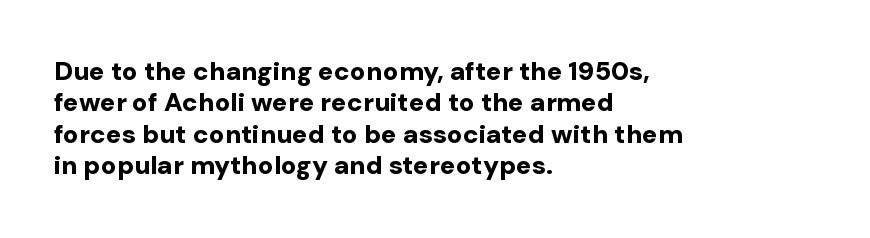
Q: Is the text bold? A: Yes.
Q: Is the text italic (slanted)? A: No, it is upright.
Q: Is the text underlined? A: No.
Q: How is the paragraph aligned? A: Left-aligned.
Q: Is the spacing between letters normal or unusually wide? A: Normal.
